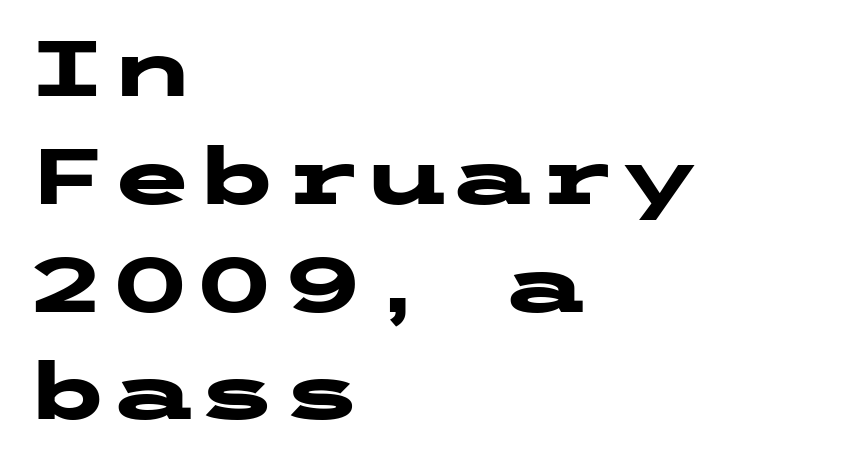
The image shows 77 px heavy, wide sans-serif type, upright; set left-aligned, normal line spacing (1.4x), normal letter spacing, not underlined; low stroke contrast and a medium x-height.
